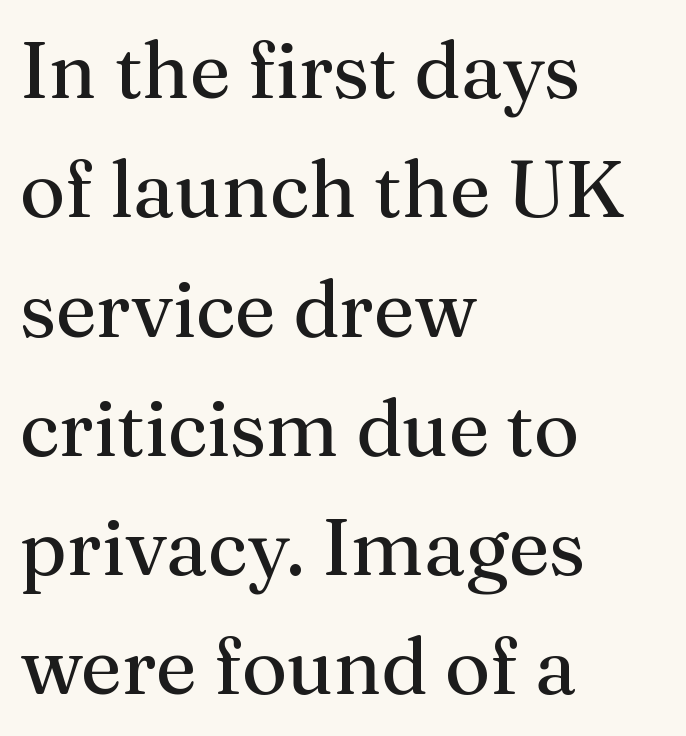
{"serif": "yes", "italic": "no", "bold": "no", "weight": "regular", "width": "normal", "stroke_contrast": "medium", "x_height": "medium", "monospaced": "no", "underline": "no", "align": "left", "line_spacing": "normal", "line_spacing_ratio": 1.51, "letter_spacing": "normal", "letter_spacing_em": 0.0, "glyph_px": 79}
